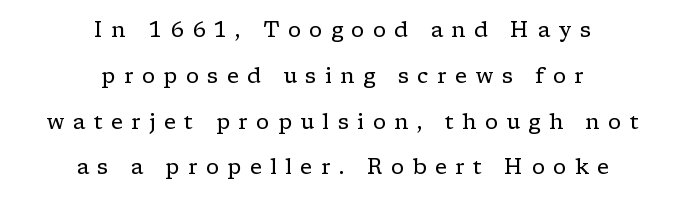
The image shows 21 px text type, upright; set centered, loose line spacing (2.18x), unusually wide letter spacing (+0.4 em), not underlined.
